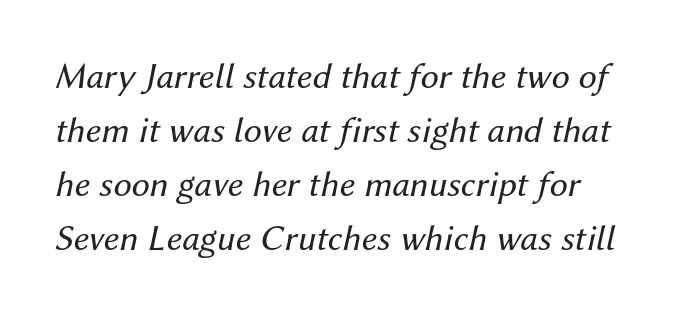
{"italic": "yes", "lean": "right", "slant_degrees": 12, "bold": "no", "weight": "regular", "width": "normal", "stroke_contrast": "medium", "x_height": "medium", "monospaced": "no", "underline": "no", "line_spacing": "normal", "line_spacing_ratio": 1.46, "letter_spacing": "normal", "letter_spacing_em": 0.0, "glyph_px": 37}
